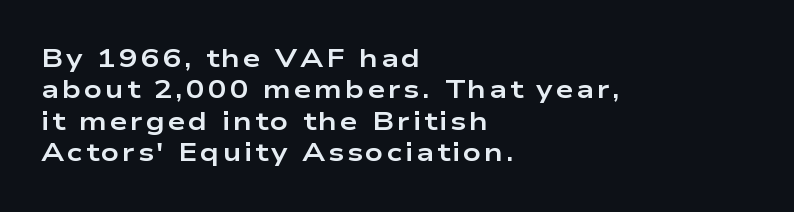
The image shows 25 px bold type, upright; set left-aligned, normal line spacing (1.26x), not underlined.
